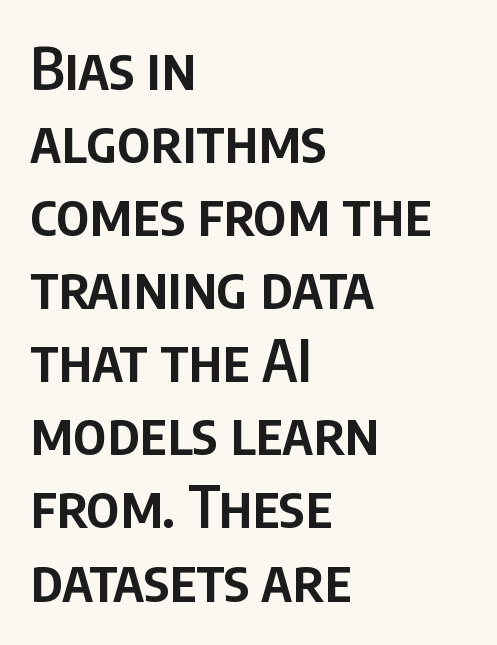
One glance says typical: line gaps are just what's usual. Does the lettering tilt? It doesn't — this is upright. Varying glyph widths throughout — classic text-font behaviour. A semibold gives these letters moderate extra thickness, short of bold. The strip under each line holds only bare page. These lines are set flush left with a ragged right edge.
